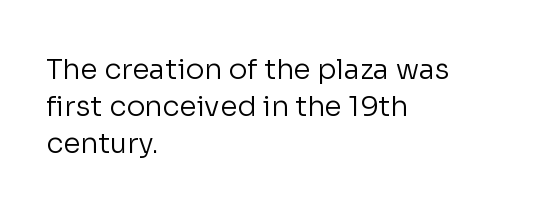
{"serif": "no", "italic": "no", "bold": "no", "weight": "regular", "width": "normal", "stroke_contrast": "low", "x_height": "medium", "monospaced": "no", "underline": "no", "align": "left", "line_spacing": "normal", "line_spacing_ratio": 1.32, "letter_spacing": "normal", "letter_spacing_em": 0.0, "glyph_px": 28}
